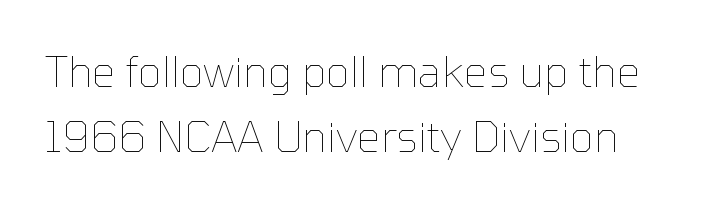
Each row of text sits above clean, open space. Weight: regular or lighter. The rendering uses natural spacing where letterforms have individual widths. The axis of the letterforms is exactly vertical. Interline gaps are of average width in this sample.
